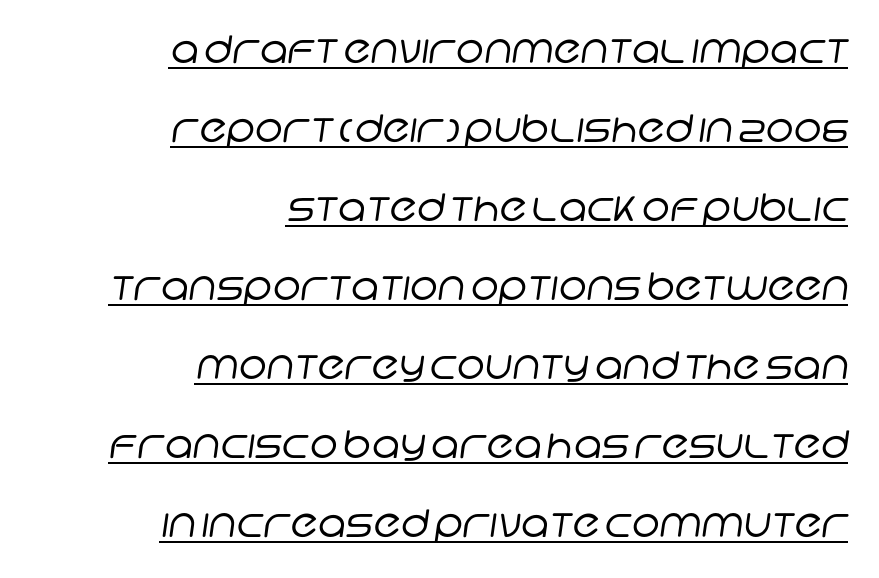
{"serif": "no", "bold": "no", "weight": "regular", "width": "normal", "stroke_contrast": "low", "x_height": "large", "monospaced": "no", "underline": "yes", "align": "right", "line_spacing": "loose", "line_spacing_ratio": 2.08, "letter_spacing": "normal", "letter_spacing_em": 0.0, "glyph_px": 38}
